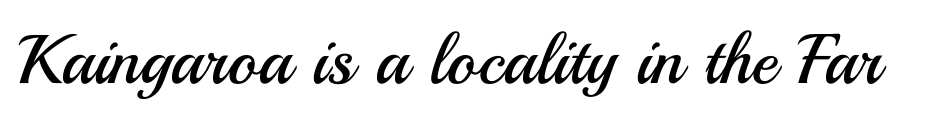
Grotesque or geometric, the face here clearly has no serifs. Honestly, the letter spacing is just normal — you wouldn't notice it. The strokes are not fattened; the text isn't bold. Each letter keeps its own natural width here, so spacing adapts to shape. The passage shown is not underscored anywhere.
